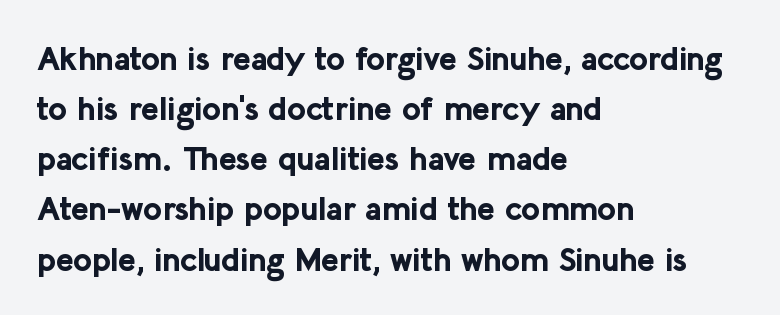
Any mark beneath the type? The region is blank. Posture: upright roman. Caption: standard tracking, unaltered. A typesetter would label this face a sans. Regular leading.
